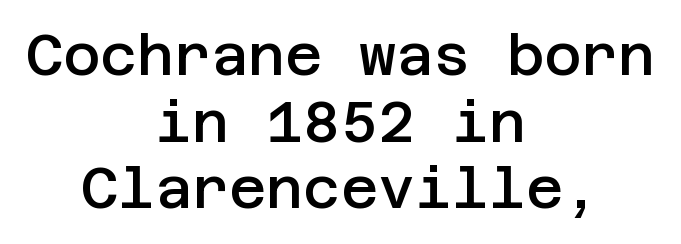
The image shows 57 px semibold sans-serif type, upright; set centered, line spacing 1.17x, normal letter spacing, not underlined; low stroke contrast and a large x-height.
